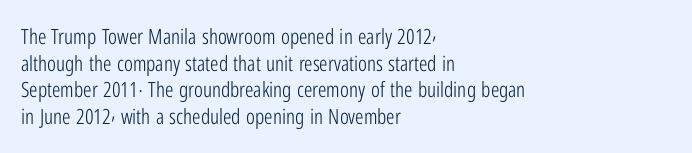
Q: Is the text bold? A: No.
Q: Is the text italic (slanted)? A: No, it is upright.
Q: Is the text underlined? A: No.
Q: How is the paragraph aligned? A: Left-aligned.
Q: Is the spacing between letters normal or unusually wide? A: Normal.
Q: Is the spacing between lines tight, normal or loose? A: Normal.
